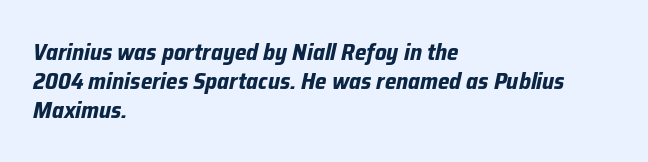
{"italic": "yes", "lean": "right", "slant_degrees": 12, "bold": "yes", "underline": "no", "align": "left", "line_spacing": "normal", "line_spacing_ratio": 1.26, "letter_spacing": "normal", "letter_spacing_em": 0.0, "glyph_px": 23}
